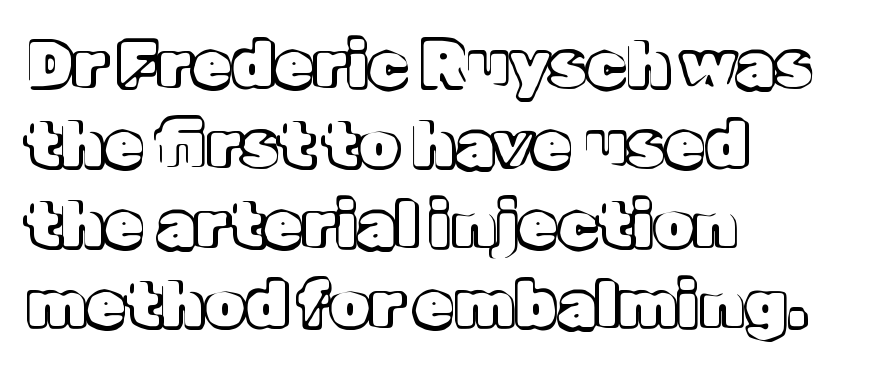
Tracking value appears to be zero — textbook default spacing. The specimen omits any rule beneath the text block's lines. Students, observe: this is what conventionally led text looks like. Tall strokes in this sample are plumb rather than angled.
